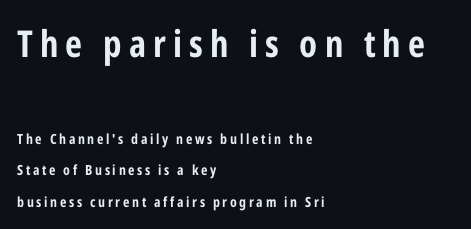
Q: Is the text bold? A: Yes.
Q: Is the text italic (slanted)? A: No, it is upright.
Q: Is the typeface a serif or a sans-serif typeface? A: Sans-serif.
Q: Is the text underlined? A: No.
Q: How is the paragraph aligned? A: Left-aligned.
Q: Is the spacing between lines tight, normal or loose? A: Loose.
Q: Which block of text is set in a larger size, the first (top) or the second (bottom)? A: The first (top) one.
Q: Width (condensed, normal, or wide)? A: Condensed.
Q: Stroke contrast? A: Low.
Q: x-height? A: Medium.
Q: Monospaced? A: No.
